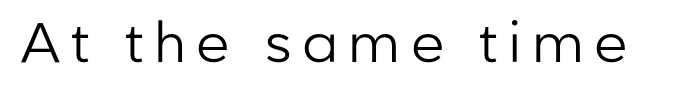
{"serif": "no", "italic": "no", "bold": "no", "weight": "regular", "width": "normal", "stroke_contrast": "low", "x_height": "medium", "monospaced": "no", "underline": "no", "glyph_px": 55}
